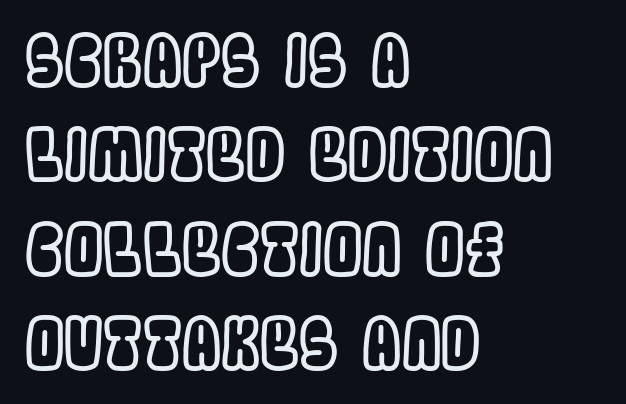
Q: Is the text italic (slanted)? A: No, it is upright.
Q: Is the text underlined? A: No.
Q: How is the paragraph aligned? A: Left-aligned.
Q: Is the spacing between letters normal or unusually wide? A: Normal.
Q: Is the spacing between lines tight, normal or loose? A: Normal.
Q: Width (condensed, normal, or wide)? A: Condensed.
Q: x-height? A: Large.
Q: Monospaced? A: No.
